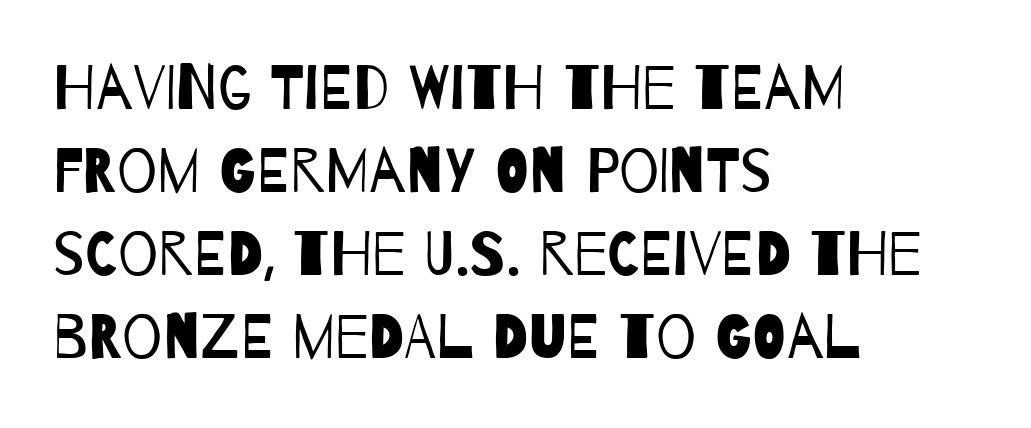
{"serif": "no", "bold": "no", "weight": "regular", "width": "condensed", "stroke_contrast": "low", "x_height": "large", "monospaced": "no", "underline": "no", "align": "left", "line_spacing": "normal", "line_spacing_ratio": 1.32, "letter_spacing": "normal", "letter_spacing_em": 0.0, "glyph_px": 63}
